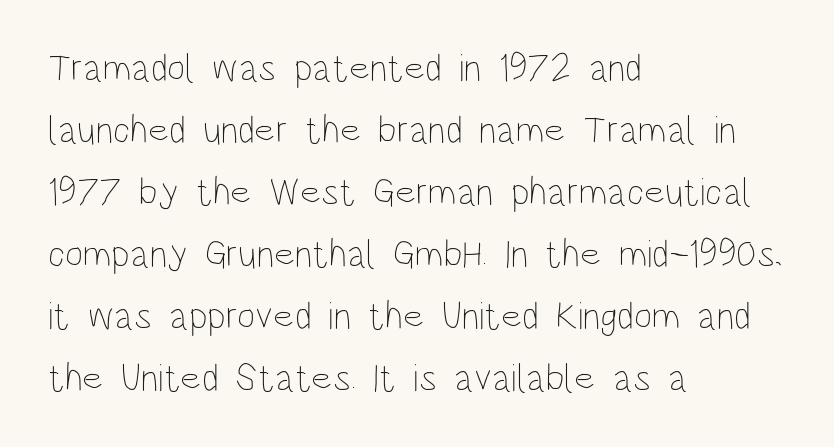
Q: Is the text bold? A: No.
Q: Is the text italic (slanted)? A: No, it is upright.
Q: Is the text underlined? A: No.
Q: How is the paragraph aligned? A: Left-aligned.
Q: Is the spacing between letters normal or unusually wide? A: Normal.
Q: Is the spacing between lines tight, normal or loose? A: Normal.
Q: Width (condensed, normal, or wide)? A: Condensed.
Q: Stroke contrast? A: Low.
Q: x-height? A: Large.
Q: Monospaced? A: No.
